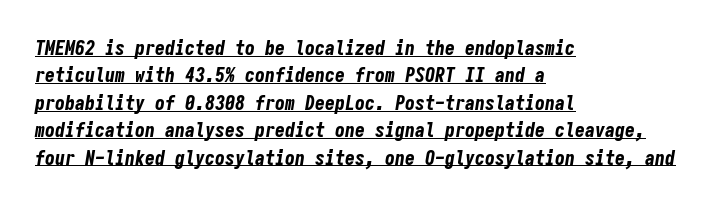
Q: Is the text bold? A: Yes.
Q: Is the text italic (slanted)? A: Yes, it leans right by about 9 degrees.
Q: Is the text underlined? A: Yes.
Q: How is the paragraph aligned? A: Left-aligned.
Q: Is the spacing between letters normal or unusually wide? A: Normal.
Q: Is the spacing between lines tight, normal or loose? A: Normal.
